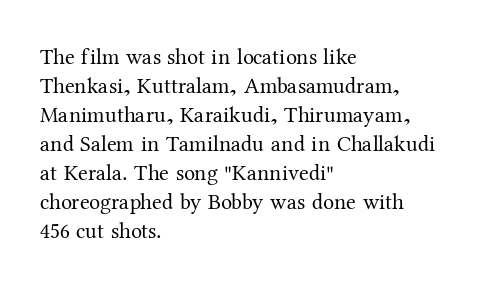
Q: Is the text bold? A: No.
Q: Is the text italic (slanted)? A: No, it is upright.
Q: Is the text underlined? A: No.
Q: How is the paragraph aligned? A: Left-aligned.
Q: Is the spacing between letters normal or unusually wide? A: Normal.
Q: Is the spacing between lines tight, normal or loose? A: Normal.
